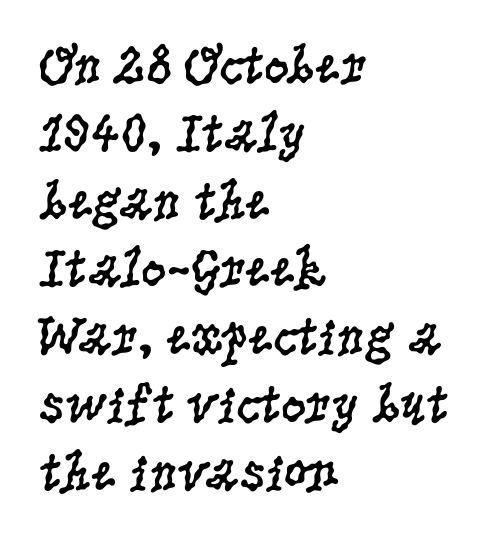
{"serif": "yes", "bold": "no", "weight": "regular", "width": "condensed", "stroke_contrast": "low", "x_height": "large", "monospaced": "no", "underline": "no", "align": "left", "line_spacing_ratio": 1.21, "letter_spacing": "normal", "letter_spacing_em": 0.0, "glyph_px": 56}
